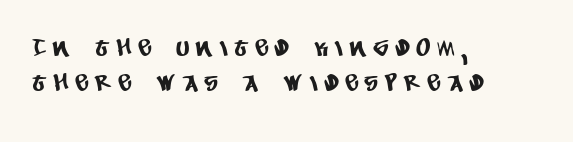
A typesetter would call this leading conventional body-copy spacing. The words here are not underlined. The horizontal fit of the characters is loose and conspicuously gappy. Which margin do the lines hug? The left one — the right edge is uneven.
